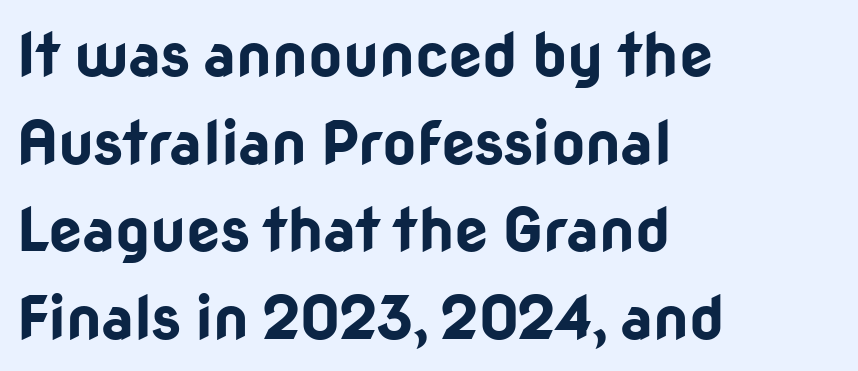
Q: Is the text bold? A: Yes.
Q: Is the text italic (slanted)? A: No, it is upright.
Q: Is the typeface a serif or a sans-serif typeface? A: Sans-serif.
Q: Is the text underlined? A: No.
Q: How is the paragraph aligned? A: Left-aligned.
Q: Is the spacing between letters normal or unusually wide? A: Normal.
Q: Is the spacing between lines tight, normal or loose? A: Normal.
Q: Width (condensed, normal, or wide)? A: Normal.
Q: Stroke contrast? A: Low.
Q: x-height? A: Medium.
Q: Monospaced? A: No.
